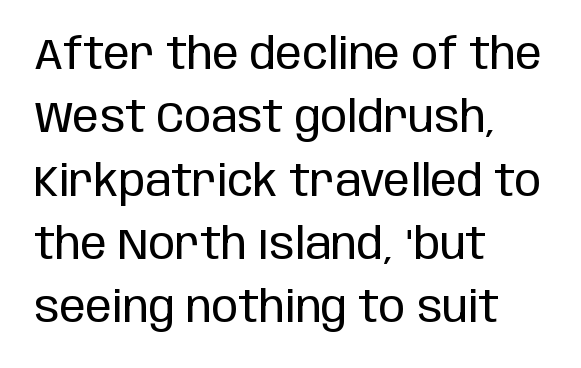
The image shows 44 px regular-weight, condensed sans-serif type, upright; set left-aligned, normal line spacing (1.44x), normal letter spacing, not underlined; low stroke contrast and a large x-height.
